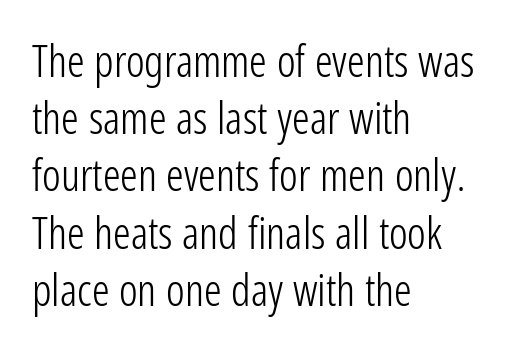
The image shows 44 px light, condensed sans-serif type, upright; set left-aligned, normal line spacing (1.3x), normal letter spacing, not underlined; low stroke contrast and a medium x-height.
